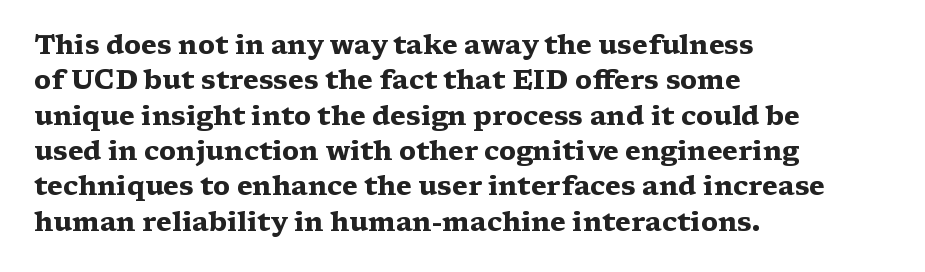
Q: Is the text bold? A: Yes.
Q: Is the text italic (slanted)? A: No, it is upright.
Q: Is the text underlined? A: No.
Q: How is the paragraph aligned? A: Left-aligned.
Q: Is the spacing between letters normal or unusually wide? A: Normal.
Q: Is the spacing between lines tight, normal or loose? A: Normal.
